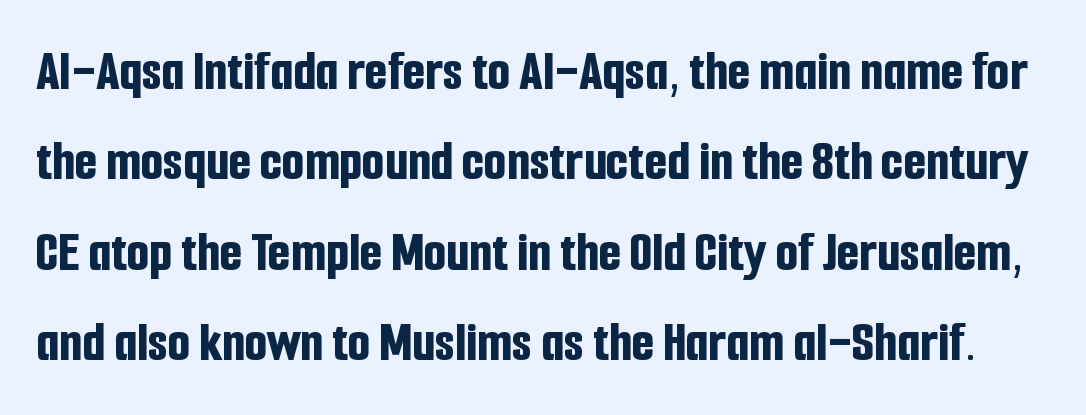
These lines keep a tight, regular rhythm from letter to letter. The line-height multiplier appears to be the usual default. To sum up the face: it is a sans, with no serifs. The area under the type is left untouched. Every letter is thick-stroked: bold, no question.
